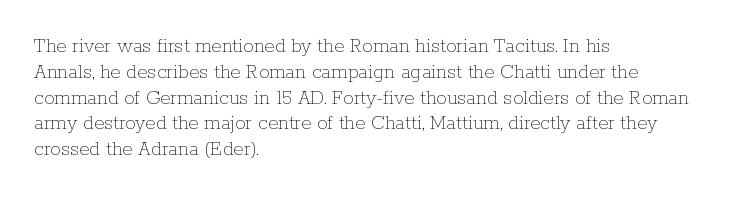
Visually the block forms a straight wall on the left and a jagged coastline on the right. This sample uses plain, unmodified letter spacing. The face looks like a standard text weight, possibly lighter. Check under the words: just untouched page. Does the lettering tilt? It doesn't — this is upright.
